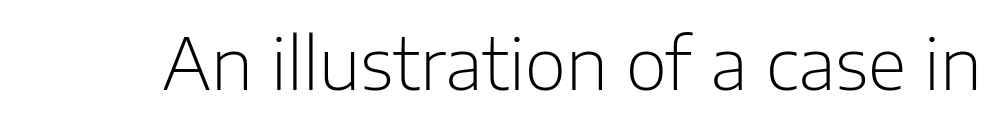
The image shows 71 px light sans-serif type, upright; set normal letter spacing, not underlined; low stroke contrast and a medium x-height.
